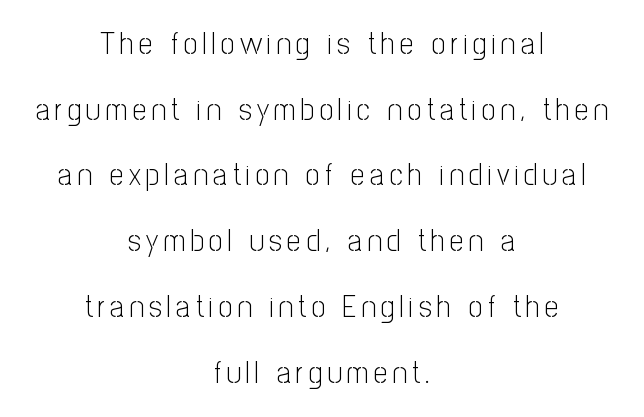
The image shows 31 px light, condensed sans-serif type, upright; set centered, loose line spacing (2.12x), not underlined; low stroke contrast and a medium x-height.
